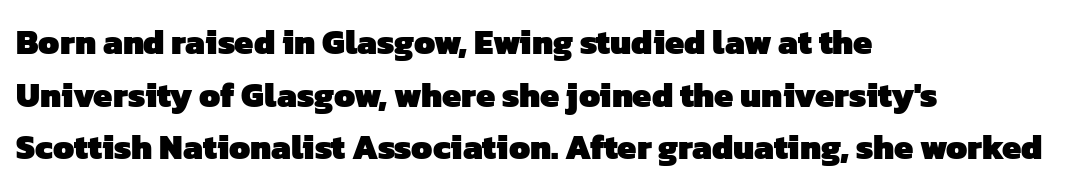
Q: Is the text bold? A: Yes.
Q: Is the typeface a serif or a sans-serif typeface? A: Sans-serif.
Q: Is the text underlined? A: No.
Q: How is the paragraph aligned? A: Left-aligned.
Q: Is the spacing between letters normal or unusually wide? A: Normal.
Q: Is the spacing between lines tight, normal or loose? A: Normal.
Q: Width (condensed, normal, or wide)? A: Normal.
Q: Stroke contrast? A: Low.
Q: x-height? A: Medium.
Q: Monospaced? A: No.
